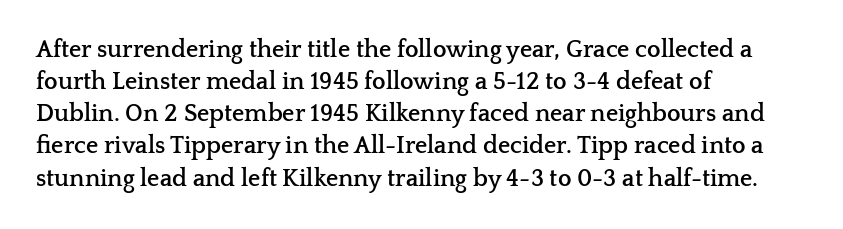
The image shows 24 px bold type, upright; set left-aligned, normal line spacing (1.34x), normal letter spacing, not underlined.
